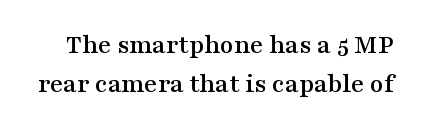
Look at the tracking — it's just the regular setting, nothing added. Rows of type keep a routine distance in the vertical direction. Has an underline been added? It has not. Note the varied advance widths — an 'i' is clearly narrower than an 'm'. Examine the stroke ends and you'll spot serifs.
